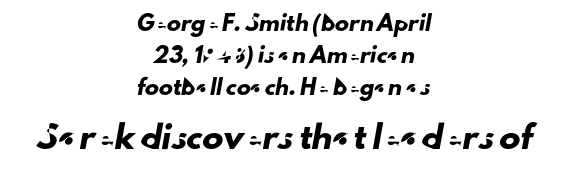
The image shows 21 px text type; set centered, loose line spacing (2.28x), normal letter spacing, not underlined; the second (bottom) block is 1.5x larger.
